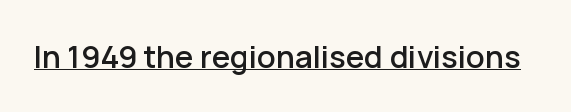
The image shows 31 px sans-serif type, upright; set normal letter spacing, underlined; low stroke contrast and a medium x-height.
